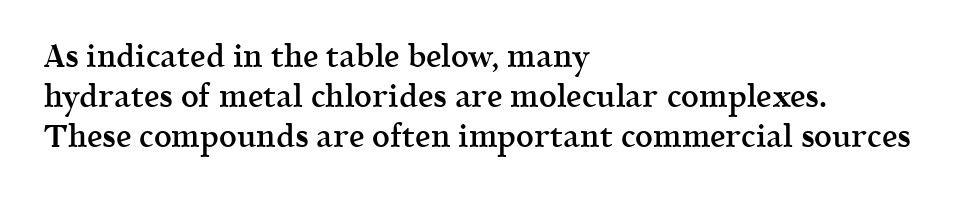
Students, note that the glyphs here touch the page at normal intervals. Typesetter's note: demi weight, one step under bold. Rows of type keep a routine distance in the vertical direction. Italic: no, the glyphs are upright roman.
